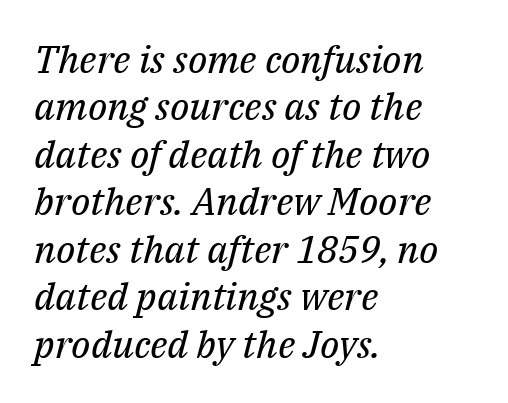
{"serif": "yes", "italic": "yes", "lean": "right", "slant_degrees": 14, "bold": "no", "weight": "regular", "width": "normal", "stroke_contrast": "medium", "x_height": "medium", "monospaced": "no", "underline": "no", "align": "left", "line_spacing": "normal", "line_spacing_ratio": 1.25, "letter_spacing": "normal", "letter_spacing_em": 0.0, "glyph_px": 38}
